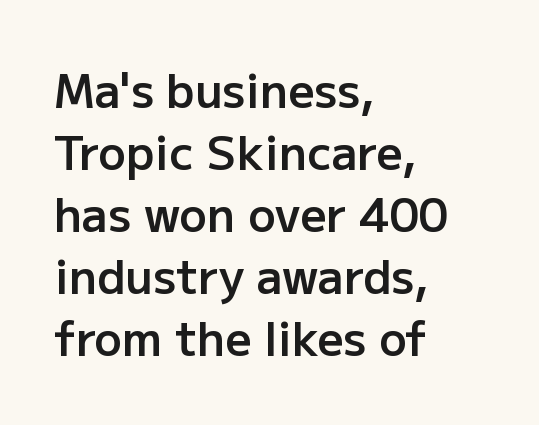
{"serif": "no", "italic": "no", "bold": "semi", "weight": "semibold", "width": "normal", "stroke_contrast": "low", "x_height": "medium", "monospaced": "no", "underline": "no", "align": "left", "line_spacing": "normal", "line_spacing_ratio": 1.35, "letter_spacing": "normal", "letter_spacing_em": 0.0, "glyph_px": 46}
